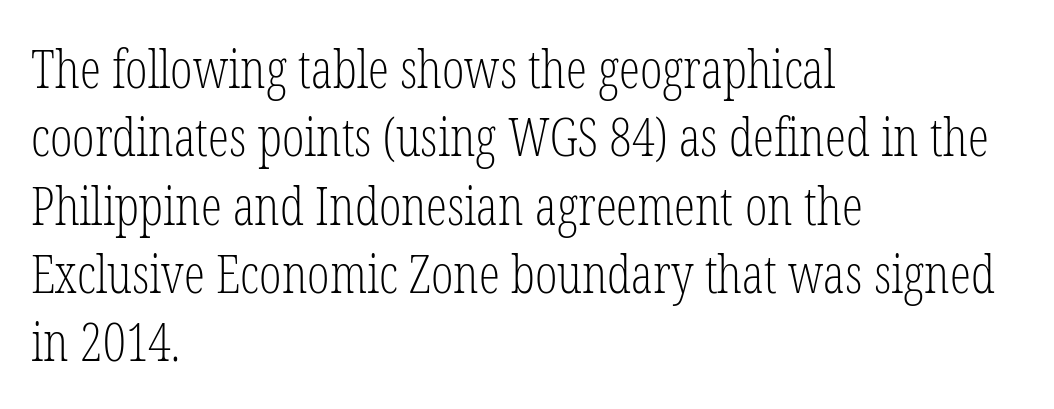
{"serif": "yes", "italic": "no", "bold": "no", "weight": "light", "width": "condensed", "stroke_contrast": "low", "x_height": "medium", "monospaced": "no", "underline": "no", "align": "left", "line_spacing": "normal", "line_spacing_ratio": 1.29, "letter_spacing": "normal", "letter_spacing_em": 0.0, "glyph_px": 53}
